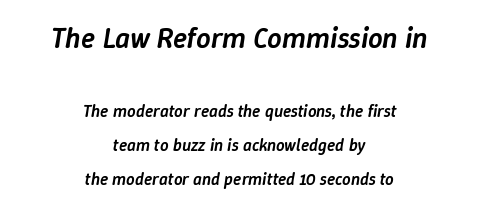
The image shows 29 px semibold type, italic (leaning right); set centered, loose line spacing (1.99x), normal letter spacing, not underlined; the first (top) block is 1.71x larger; low stroke contrast and a medium x-height.
